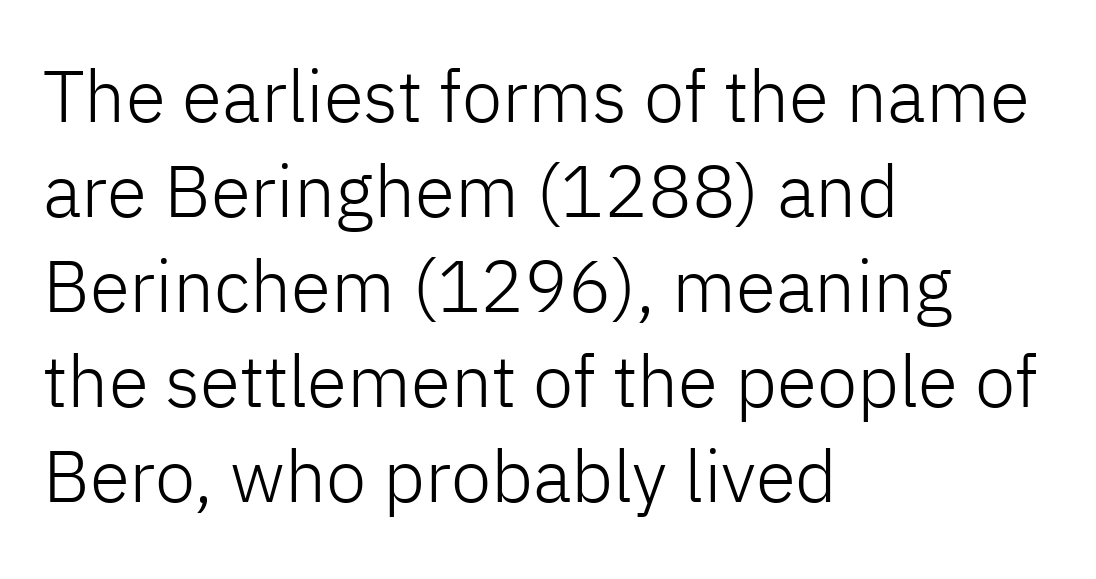
Italic: no, the glyphs are upright roman. Rows of type keep a routine distance in the vertical direction. The compositor pushed each line to the left boundary. Does extra space separate the letters? No, they use regular spacing. No chunkiness to these letters — they're not bold.
